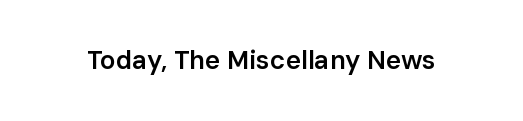
Q: Is the text bold? A: Semi-bold.
Q: Is the text italic (slanted)? A: No, it is upright.
Q: Is the text underlined? A: No.
Q: Is the spacing between letters normal or unusually wide? A: Normal.
